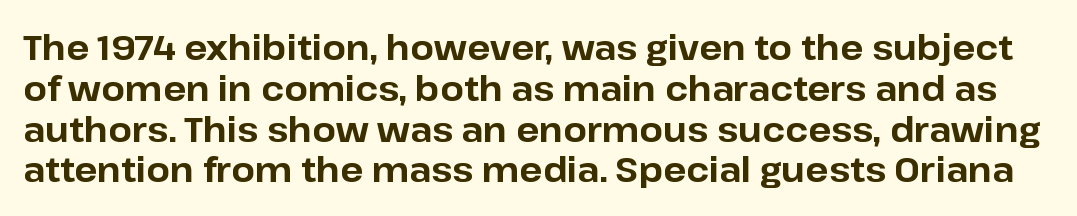
The image shows 34 px bold sans-serif type, upright; set line spacing 1.2x, normal letter spacing, not underlined; low stroke contrast and a medium x-height.
